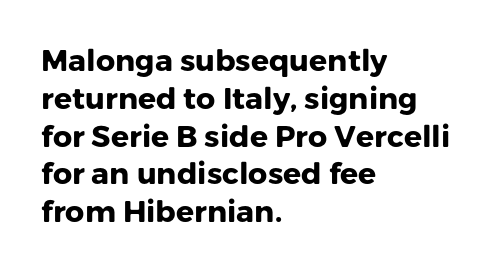
{"serif": "no", "italic": "no", "bold": "yes", "weight": "heavy", "width": "normal", "stroke_contrast": "low", "x_height": "medium", "monospaced": "no", "underline": "no", "align": "left", "line_spacing": "normal", "line_spacing_ratio": 1.26, "letter_spacing": "normal", "letter_spacing_em": 0.0, "glyph_px": 30}
